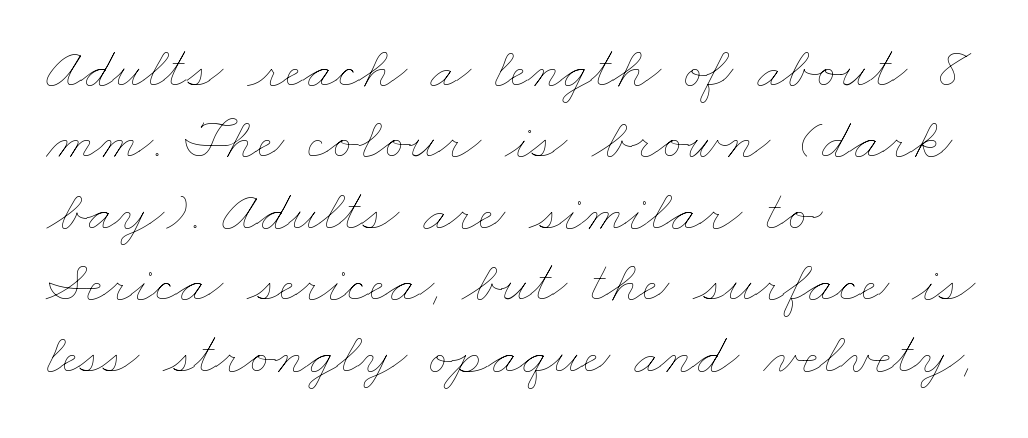
{"bold": "no", "weight": "thin", "width": "wide", "stroke_contrast": "low", "x_height": "small", "monospaced": "no", "underline": "no", "align": "left", "line_spacing_ratio": 1.21, "letter_spacing": "normal", "letter_spacing_em": 0.0, "glyph_px": 59}
